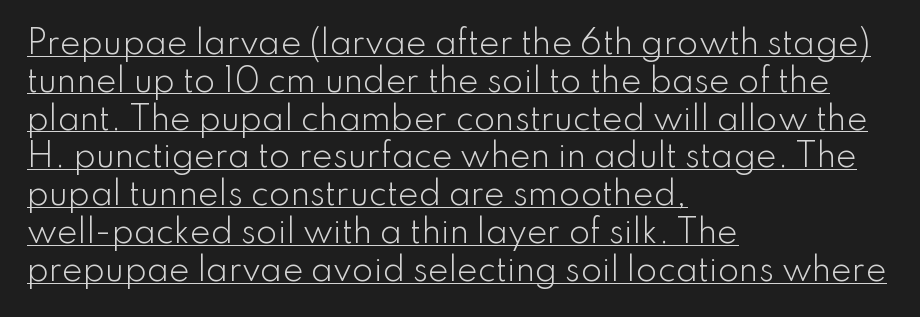
Q: Is the text bold? A: No.
Q: Is the text italic (slanted)? A: No, it is upright.
Q: Is the typeface a serif or a sans-serif typeface? A: Sans-serif.
Q: Is the text underlined? A: Yes.
Q: How is the paragraph aligned? A: Left-aligned.
Q: Is the spacing between letters normal or unusually wide? A: Normal.
Q: Width (condensed, normal, or wide)? A: Normal.
Q: Stroke contrast? A: Low.
Q: x-height? A: Small.
Q: Monospaced? A: No.
